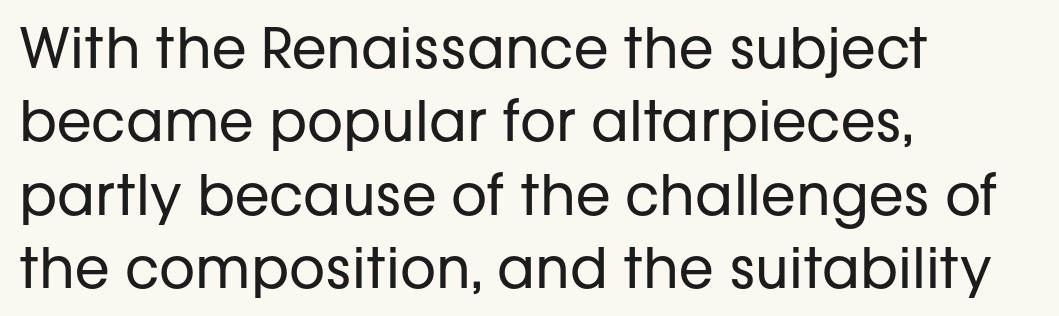
{"serif": "no", "italic": "no", "bold": "no", "weight": "regular", "width": "normal", "stroke_contrast": "low", "x_height": "medium", "monospaced": "no", "underline": "no", "align": "left", "line_spacing": "normal", "line_spacing_ratio": 1.31, "letter_spacing": "normal", "letter_spacing_em": 0.0, "glyph_px": 56}
